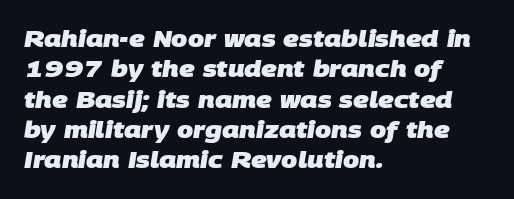
Q: Is the text bold? A: Yes.
Q: Is the text underlined? A: No.
Q: How is the paragraph aligned? A: Left-aligned.
Q: Is the spacing between letters normal or unusually wide? A: Normal.
Q: Is the spacing between lines tight, normal or loose? A: Normal.
